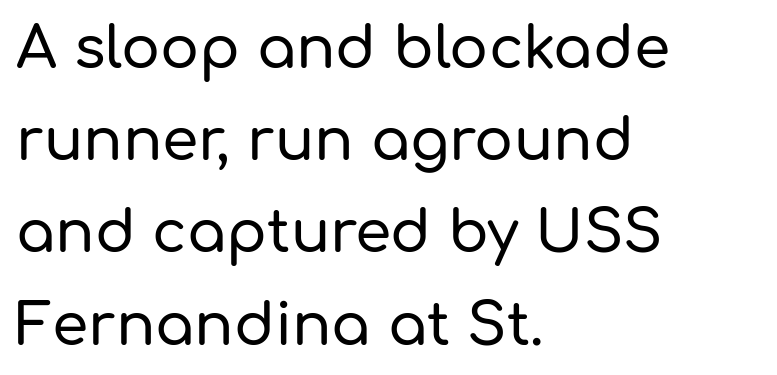
Q: Is the text italic (slanted)? A: No, it is upright.
Q: Is the typeface a serif or a sans-serif typeface? A: Sans-serif.
Q: Is the text underlined? A: No.
Q: How is the paragraph aligned? A: Left-aligned.
Q: Is the spacing between letters normal or unusually wide? A: Normal.
Q: Is the spacing between lines tight, normal or loose? A: Normal.
Q: Width (condensed, normal, or wide)? A: Normal.
Q: Stroke contrast? A: Low.
Q: x-height? A: Medium.
Q: Monospaced? A: No.
